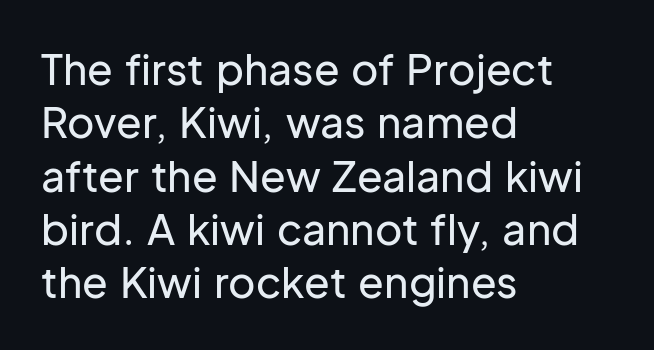
{"serif": "no", "italic": "no", "width": "normal", "stroke_contrast": "low", "x_height": "medium", "monospaced": "no", "underline": "no", "align": "left", "line_spacing": "normal", "line_spacing_ratio": 1.27, "letter_spacing": "normal", "letter_spacing_em": 0.0, "glyph_px": 42}
